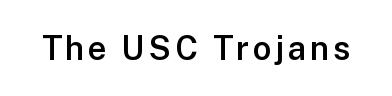
{"serif": "no", "italic": "no", "bold": "semi", "weight": "semibold", "width": "normal", "stroke_contrast": "low", "x_height": "medium", "monospaced": "no", "underline": "no", "glyph_px": 33}
